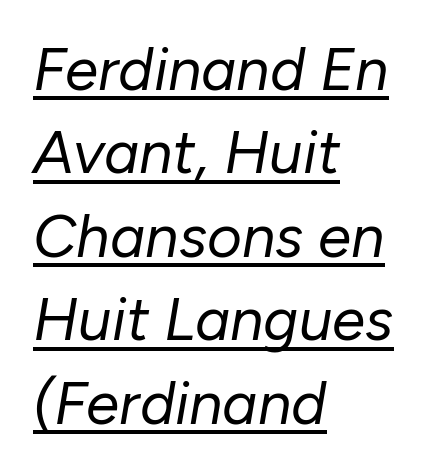
The image shows 60 px regular-weight type, italic (leaning right); set left-aligned, normal line spacing (1.39x), normal letter spacing, underlined; low stroke contrast and a medium x-height.
